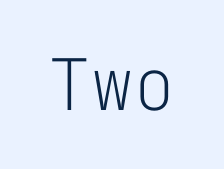
Q: Is the text bold? A: No.
Q: Is the text italic (slanted)? A: No, it is upright.
Q: Is the typeface a serif or a sans-serif typeface? A: Sans-serif.
Q: Is the text underlined? A: No.
Q: Is the spacing between letters normal or unusually wide? A: Normal.
Q: Width (condensed, normal, or wide)? A: Normal.
Q: Stroke contrast? A: Low.
Q: x-height? A: Medium.
Q: Monospaced? A: Yes.
